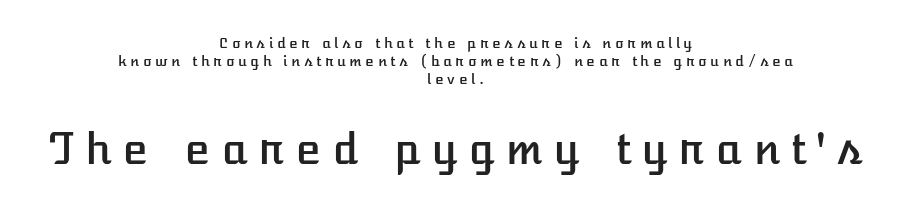
Between one letter and the next there's a generous, obvious gap. Decoration check: the copy has no underline. Regarding leading, the lines here are spaced in the standard way. This sample is center-justified, so both line endings float freely. Each letter keeps its own natural width here, so spacing adapts to shape.
